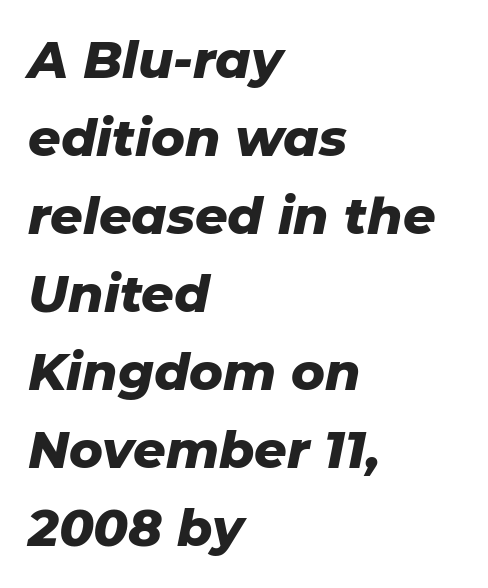
Q: Is the text bold? A: Yes.
Q: Is the text italic (slanted)? A: Yes, it leans right by about 11 degrees.
Q: Is the text underlined? A: No.
Q: How is the paragraph aligned? A: Left-aligned.
Q: Is the spacing between letters normal or unusually wide? A: Normal.
Q: Is the spacing between lines tight, normal or loose? A: Normal.
Q: Width (condensed, normal, or wide)? A: Normal.
Q: Stroke contrast? A: Low.
Q: x-height? A: Medium.
Q: Monospaced? A: No.
